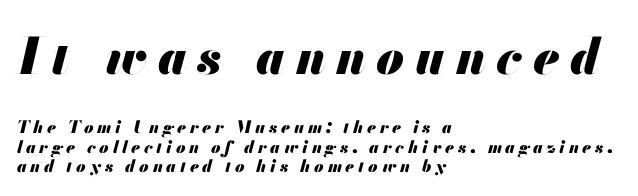
The typography opts for an oblique posture over an upright one. Proportional: the letters do not fall into vertical columns. Substantial extra tracking has been applied to these lines. Heft: maximum for text — a bold.
